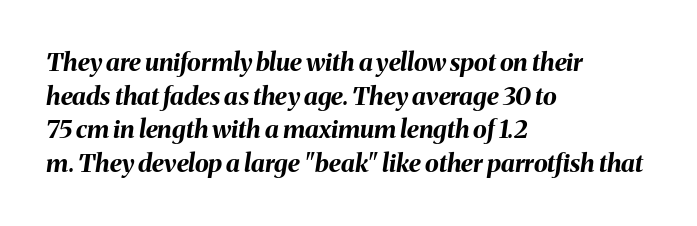
The image shows 25 px bold type, italic (leaning right); set left-aligned, normal line spacing (1.35x), normal letter spacing, not underlined.
